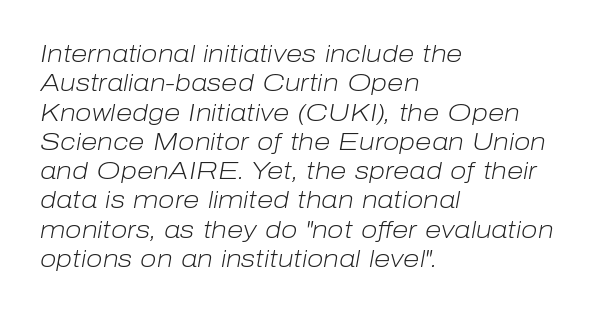
Q: Is the text bold? A: No.
Q: Is the text italic (slanted)? A: Yes, it leans right by about 10 degrees.
Q: Is the text underlined? A: No.
Q: How is the paragraph aligned? A: Left-aligned.
Q: Is the spacing between letters normal or unusually wide? A: Normal.
